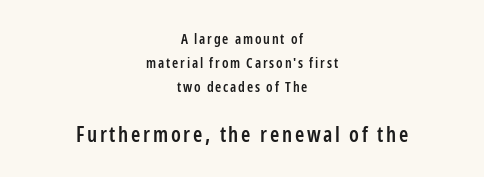
The image shows 21 px text type, upright; set centered, line spacing 1.72x, not underlined; the second (bottom) block is 1.5x larger.
